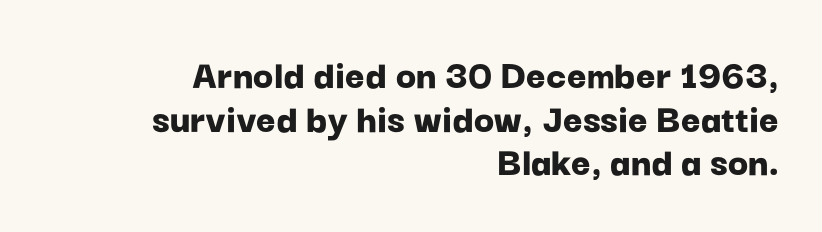
{"serif": "no", "italic": "no", "bold": "yes", "weight": "bold", "width": "normal", "stroke_contrast": "low", "x_height": "medium", "monospaced": "no", "underline": "no", "align": "right", "line_spacing": "tight", "line_spacing_ratio": 1.04, "letter_spacing": "normal", "letter_spacing_em": 0.0, "glyph_px": 42}
